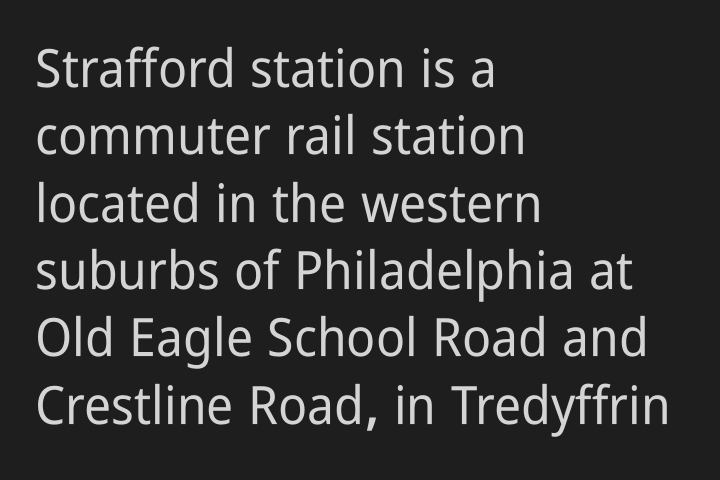
Italic? Not at all — the glyphs are vertical. A typesetter would call this proportional, since set widths differ per character. The letterforms sit shoulder to shoulder at normal distance. The typeface chosen for these lines omits serifs.
